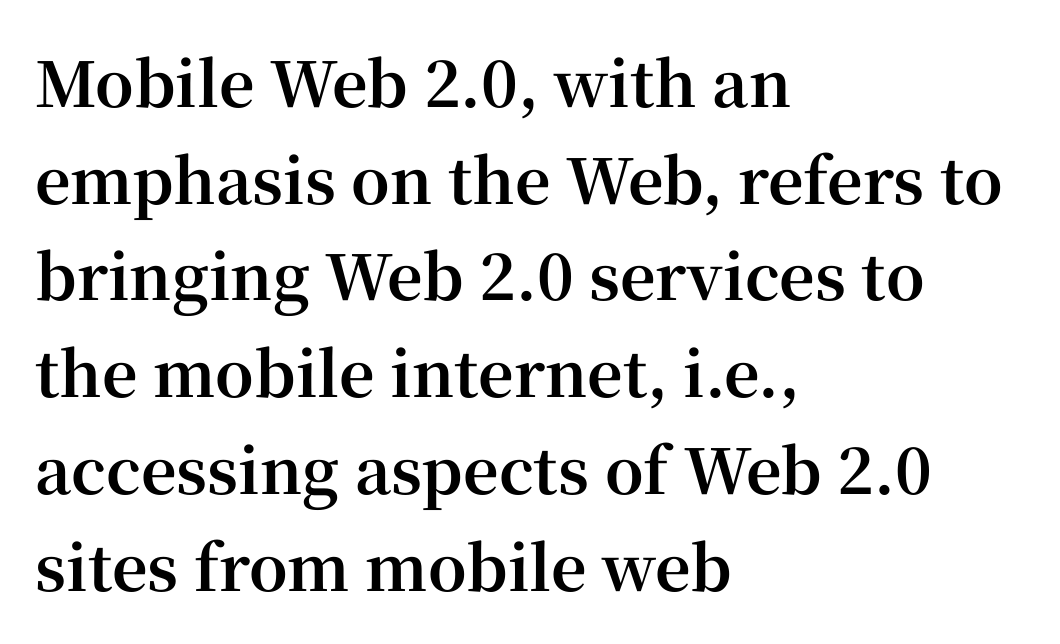
Q: Is the text bold? A: Yes.
Q: Is the text italic (slanted)? A: No, it is upright.
Q: Is the typeface a serif or a sans-serif typeface? A: Serif.
Q: Is the text underlined? A: No.
Q: How is the paragraph aligned? A: Left-aligned.
Q: Is the spacing between letters normal or unusually wide? A: Normal.
Q: Is the spacing between lines tight, normal or loose? A: Normal.
Q: Width (condensed, normal, or wide)? A: Normal.
Q: Stroke contrast? A: High.
Q: x-height? A: Medium.
Q: Monospaced? A: No.
